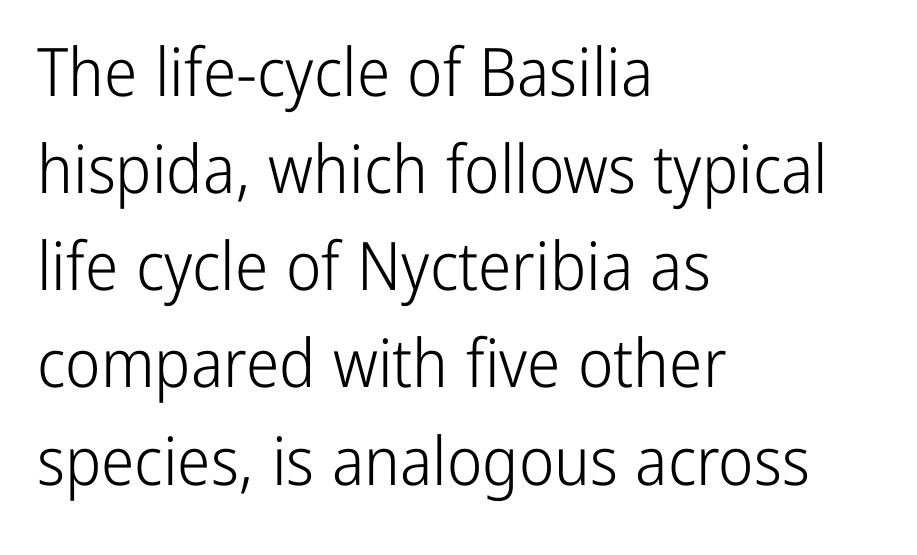
{"serif": "no", "italic": "no", "bold": "no", "weight": "light", "width": "condensed", "stroke_contrast": "low", "x_height": "medium", "monospaced": "no", "underline": "no", "align": "left", "line_spacing": "normal", "line_spacing_ratio": 1.45, "letter_spacing": "normal", "letter_spacing_em": 0.0, "glyph_px": 67}
